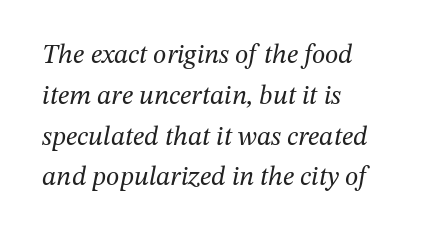
Q: Is the text bold? A: No.
Q: Is the text italic (slanted)? A: Yes, it leans right by about 12 degrees.
Q: Is the text underlined? A: No.
Q: How is the paragraph aligned? A: Left-aligned.
Q: Is the spacing between letters normal or unusually wide? A: Normal.
Q: Is the spacing between lines tight, normal or loose? A: Normal.
